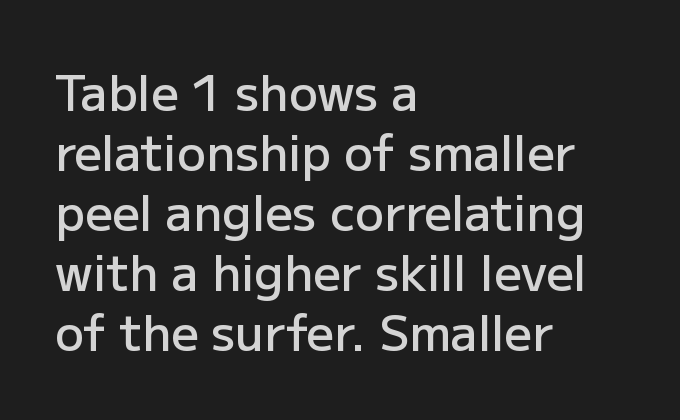
{"serif": "no", "italic": "no", "bold": "semi", "weight": "semibold", "width": "normal", "stroke_contrast": "low", "x_height": "medium", "monospaced": "no", "underline": "no", "align": "left", "line_spacing": "normal", "line_spacing_ratio": 1.25, "letter_spacing": "normal", "letter_spacing_em": 0.0, "glyph_px": 48}
